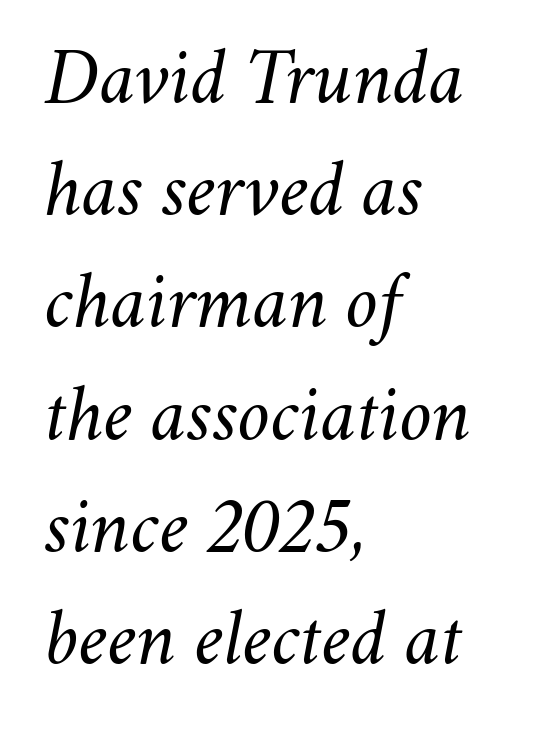
The image shows 79 px regular-weight type, italic (leaning right); set left-aligned, normal line spacing (1.42x), normal letter spacing, not underlined; medium stroke contrast and a small x-height.
